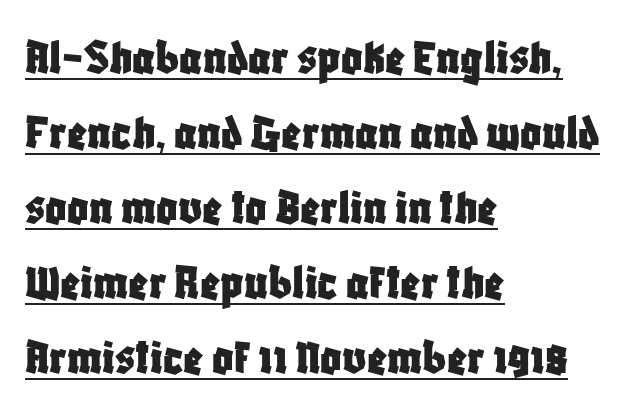
Q: Is the text italic (slanted)? A: No, it is upright.
Q: Is the typeface a serif or a sans-serif typeface? A: Sans-serif.
Q: Is the text underlined? A: Yes.
Q: How is the paragraph aligned? A: Left-aligned.
Q: Is the spacing between letters normal or unusually wide? A: Normal.
Q: Is the spacing between lines tight, normal or loose? A: Normal.
Q: Width (condensed, normal, or wide)? A: Condensed.
Q: Stroke contrast? A: Low.
Q: x-height? A: Large.
Q: Monospaced? A: No.
